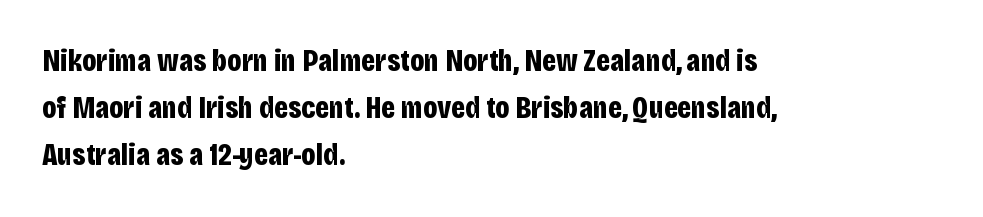
Q: Is the text bold? A: Yes.
Q: Is the text italic (slanted)? A: No, it is upright.
Q: Is the typeface a serif or a sans-serif typeface? A: Sans-serif.
Q: Is the text underlined? A: No.
Q: How is the paragraph aligned? A: Left-aligned.
Q: Is the spacing between letters normal or unusually wide? A: Normal.
Q: Is the spacing between lines tight, normal or loose? A: Normal.
Q: Width (condensed, normal, or wide)? A: Condensed.
Q: Stroke contrast? A: Low.
Q: x-height? A: Large.
Q: Monospaced? A: No.
